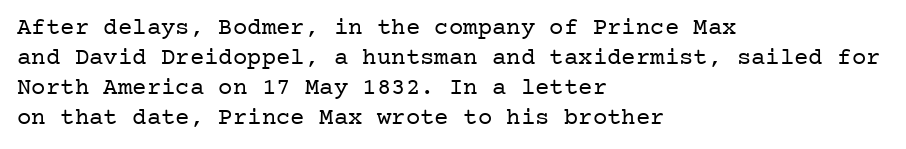
Honestly, there is no underline to notice here at all. The font's upright variant was chosen for this text. Horizontally, the lines are justified to the leading edge only. Bold? No — there's no thickening of the strokes.
